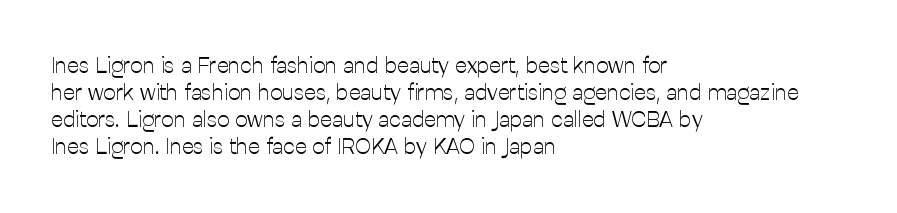
{"italic": "no", "bold": "no", "underline": "no", "align": "left", "line_spacing_ratio": 1.23, "letter_spacing": "normal", "letter_spacing_em": 0.0, "glyph_px": 22}
